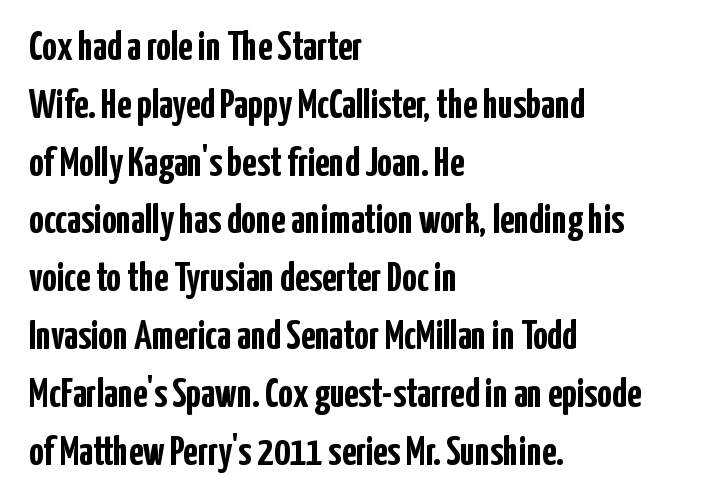
The image shows 41 px semibold, condensed sans-serif type, upright; set left-aligned, normal line spacing (1.41x), normal letter spacing, not underlined; low stroke contrast and a medium x-height.
